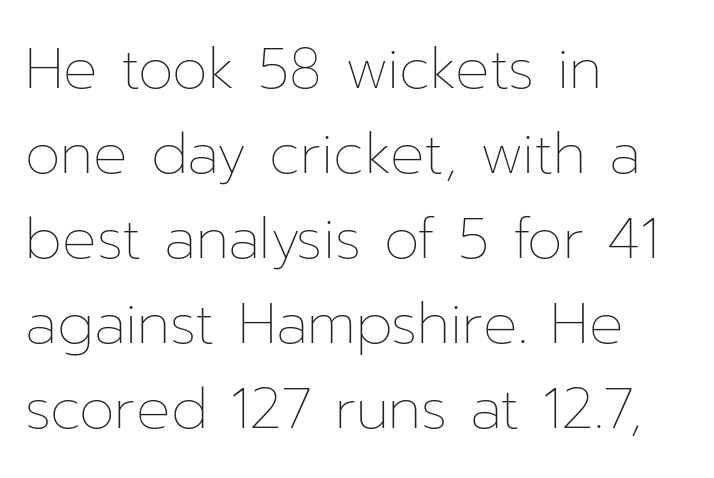
Q: Is the text bold? A: No.
Q: Is the text italic (slanted)? A: No, it is upright.
Q: Is the text underlined? A: No.
Q: How is the paragraph aligned? A: Left-aligned.
Q: Is the spacing between letters normal or unusually wide? A: Normal.
Q: Is the spacing between lines tight, normal or loose? A: Normal.
Q: Width (condensed, normal, or wide)? A: Normal.
Q: Stroke contrast? A: Low.
Q: x-height? A: Medium.
Q: Monospaced? A: No.
